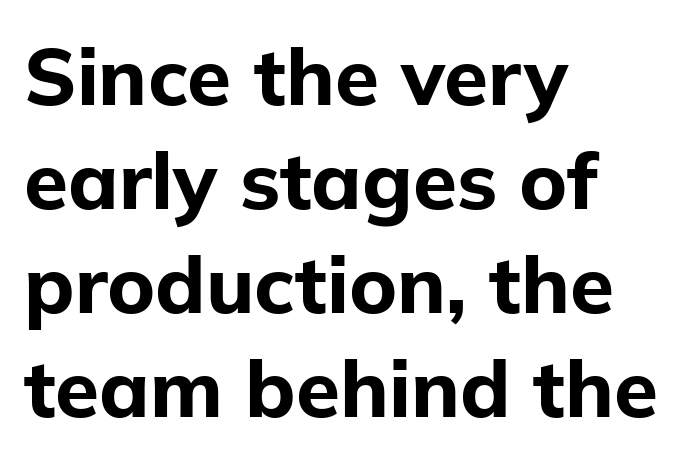
Q: Is the text bold? A: Yes.
Q: Is the text italic (slanted)? A: No, it is upright.
Q: Is the typeface a serif or a sans-serif typeface? A: Sans-serif.
Q: Is the text underlined? A: No.
Q: How is the paragraph aligned? A: Left-aligned.
Q: Is the spacing between letters normal or unusually wide? A: Normal.
Q: Is the spacing between lines tight, normal or loose? A: Normal.
Q: Width (condensed, normal, or wide)? A: Normal.
Q: Stroke contrast? A: Low.
Q: x-height? A: Medium.
Q: Monospaced? A: No.
